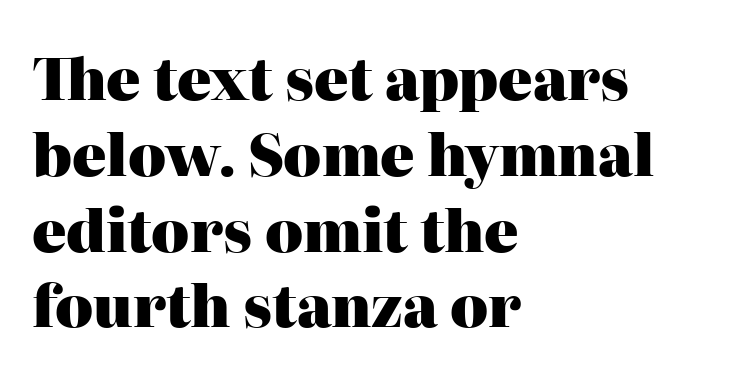
Q: Is the text bold? A: Yes.
Q: Is the text italic (slanted)? A: No, it is upright.
Q: Is the typeface a serif or a sans-serif typeface? A: Serif.
Q: Is the text underlined? A: No.
Q: How is the paragraph aligned? A: Left-aligned.
Q: Is the spacing between letters normal or unusually wide? A: Normal.
Q: Is the spacing between lines tight, normal or loose? A: Normal.
Q: Width (condensed, normal, or wide)? A: Normal.
Q: Stroke contrast? A: High.
Q: x-height? A: Medium.
Q: Monospaced? A: No.
